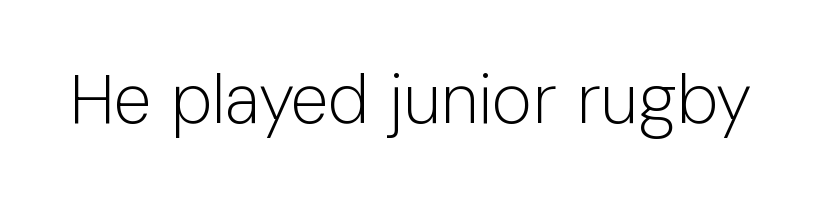
{"serif": "no", "italic": "no", "bold": "no", "weight": "light", "width": "normal", "stroke_contrast": "low", "x_height": "medium", "monospaced": "no", "underline": "no", "letter_spacing": "normal", "letter_spacing_em": 0.0, "glyph_px": 69}
